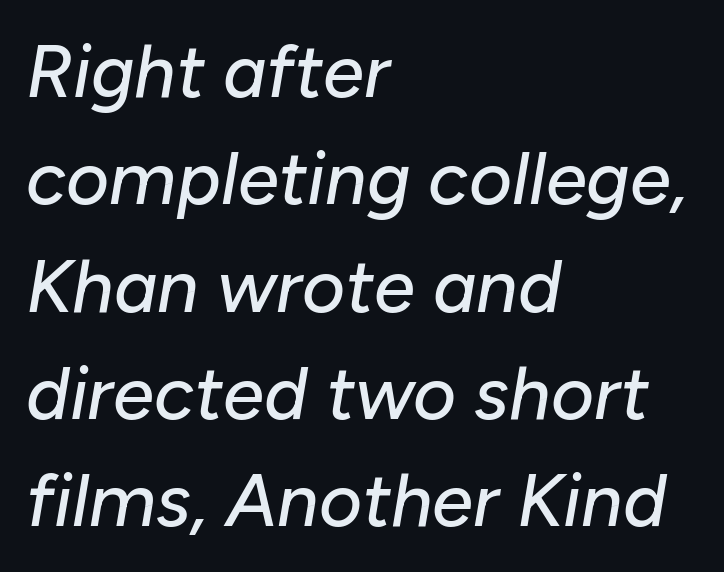
{"italic": "yes", "lean": "right", "slant_degrees": 10, "width": "normal", "stroke_contrast": "low", "x_height": "medium", "monospaced": "no", "underline": "no", "align": "left", "line_spacing": "normal", "line_spacing_ratio": 1.45, "letter_spacing": "normal", "letter_spacing_em": 0.0, "glyph_px": 74}
